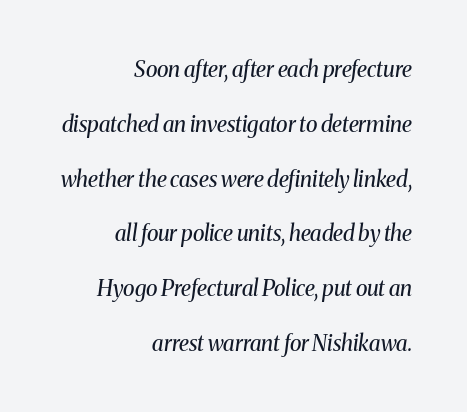
{"italic": "yes", "lean": "right", "slant_degrees": 8, "bold": "no", "underline": "no", "align": "right", "line_spacing": "loose", "line_spacing_ratio": 2.49, "letter_spacing": "normal", "letter_spacing_em": 0.0, "glyph_px": 22}
